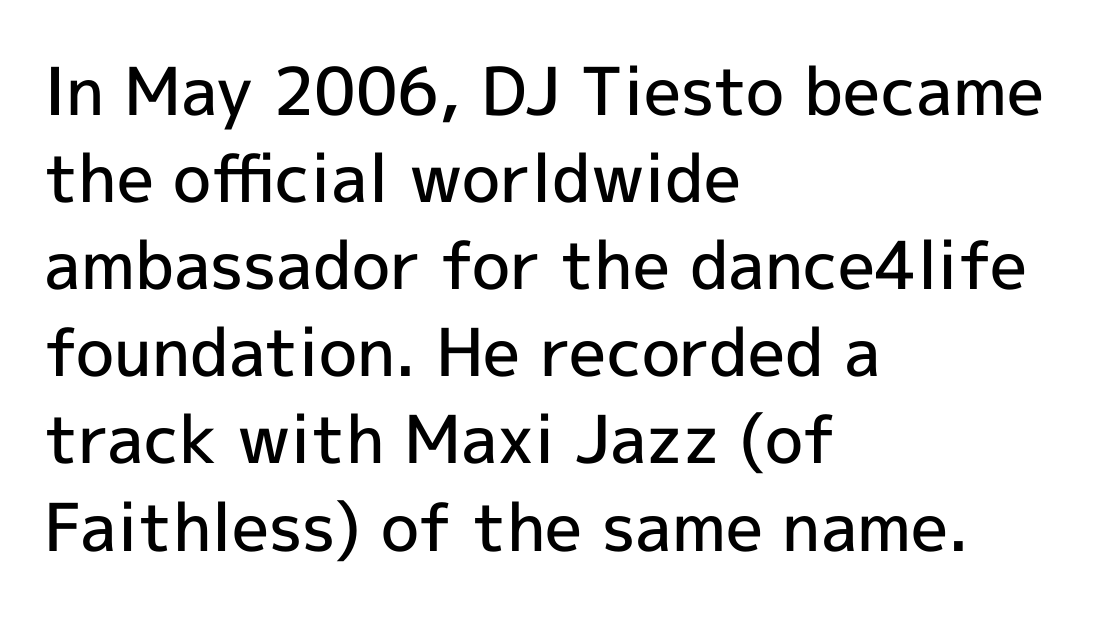
{"serif": "no", "italic": "no", "bold": "semi", "weight": "semibold", "width": "normal", "x_height": "medium", "monospaced": "no", "underline": "no", "align": "left", "line_spacing": "normal", "line_spacing_ratio": 1.32, "letter_spacing": "normal", "letter_spacing_em": 0.0, "glyph_px": 66}
